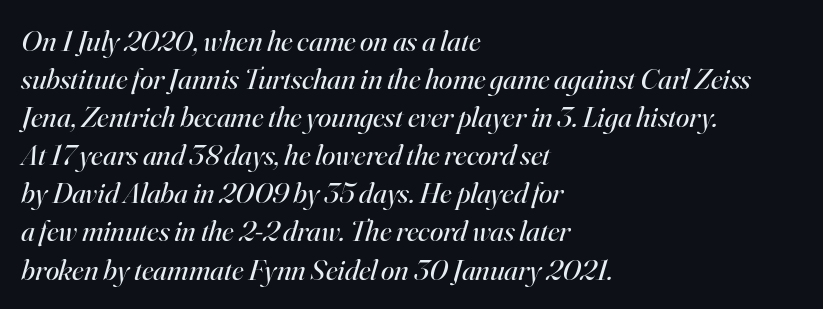
Q: Is the text bold? A: No.
Q: Is the text italic (slanted)? A: Yes, it leans right by about 16 degrees.
Q: Is the typeface a serif or a sans-serif typeface? A: Serif.
Q: Is the text underlined? A: No.
Q: How is the paragraph aligned? A: Left-aligned.
Q: Is the spacing between letters normal or unusually wide? A: Normal.
Q: Is the spacing between lines tight, normal or loose? A: Normal.
Q: Width (condensed, normal, or wide)? A: Normal.
Q: Stroke contrast? A: High.
Q: x-height? A: Small.
Q: Monospaced? A: No.
